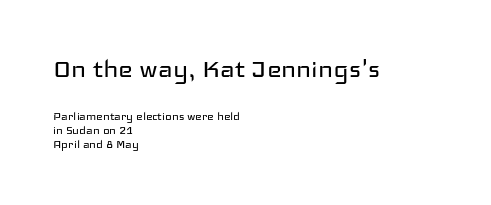
Q: Is the text bold? A: No.
Q: Is the text italic (slanted)? A: No, it is upright.
Q: Is the typeface a serif or a sans-serif typeface? A: Sans-serif.
Q: Is the text underlined? A: No.
Q: How is the paragraph aligned? A: Left-aligned.
Q: Is the spacing between letters normal or unusually wide? A: Normal.
Q: Is the spacing between lines tight, normal or loose? A: Tight.
Q: Which block of text is set in a larger size, the first (top) or the second (bottom)? A: The first (top) one.
Q: Width (condensed, normal, or wide)? A: Wide.
Q: Stroke contrast? A: Low.
Q: x-height? A: Medium.
Q: Monospaced? A: No.
